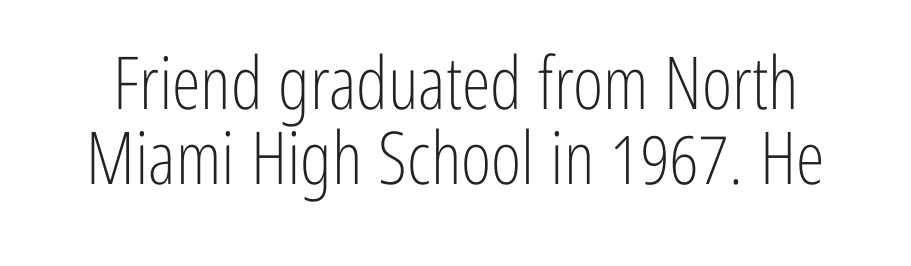
Q: Is the text bold? A: No.
Q: Is the text italic (slanted)? A: No, it is upright.
Q: Is the typeface a serif or a sans-serif typeface? A: Sans-serif.
Q: Is the text underlined? A: No.
Q: Is the spacing between letters normal or unusually wide? A: Normal.
Q: Is the spacing between lines tight, normal or loose? A: Tight.
Q: Width (condensed, normal, or wide)? A: Condensed.
Q: Stroke contrast? A: Low.
Q: x-height? A: Medium.
Q: Monospaced? A: No.
